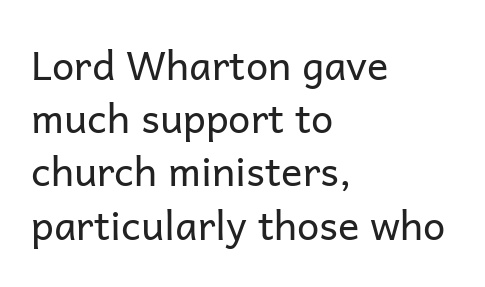
{"serif": "no", "italic": "no", "bold": "no", "weight": "regular", "width": "normal", "stroke_contrast": "low", "x_height": "medium", "monospaced": "no", "underline": "no", "align": "left", "line_spacing": "normal", "line_spacing_ratio": 1.33, "letter_spacing": "normal", "letter_spacing_em": 0.0, "glyph_px": 40}
